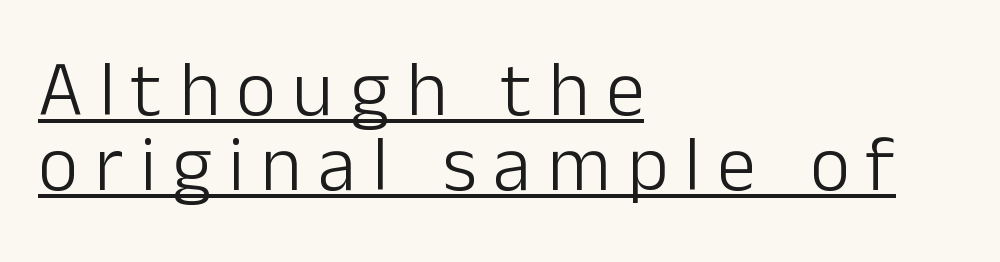
The image shows 78 px light sans-serif type, upright; set left-aligned, tight line spacing (0.96x), unusually wide letter spacing (+0.21 em), underlined; low stroke contrast and a medium x-height.
